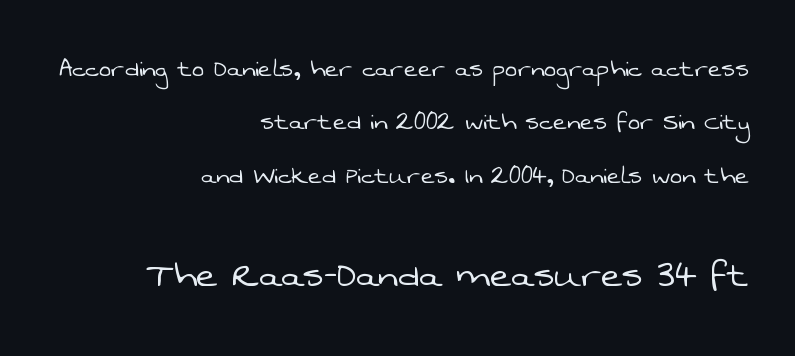
Vertical stems look standard width or narrower in stroke. Nope, no serifs anywhere on these letters. Plain, unruled lines of type. Two sizes are in play, and the larger belongs to the second block. The setting favours the right margin, as signatures and pull-quotes sometimes do. Default kerning and tracking; the words read as compact shapes.
